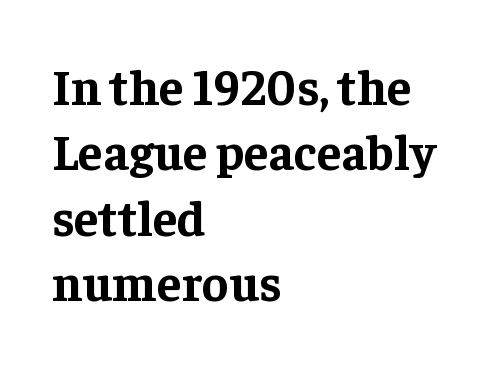
{"serif": "yes", "italic": "no", "bold": "yes", "weight": "bold", "width": "normal", "stroke_contrast": "low", "x_height": "medium", "monospaced": "no", "underline": "no", "align": "left", "line_spacing": "normal", "line_spacing_ratio": 1.31, "letter_spacing": "normal", "letter_spacing_em": 0.0, "glyph_px": 50}
